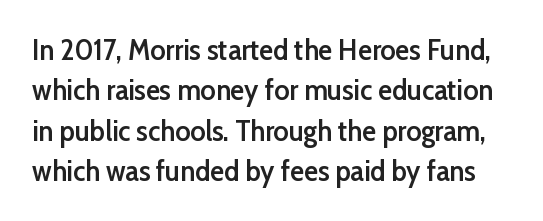
{"serif": "no", "italic": "no", "bold": "semi", "weight": "semibold", "width": "normal", "stroke_contrast": "low", "x_height": "medium", "monospaced": "no", "underline": "no", "line_spacing": "normal", "line_spacing_ratio": 1.39, "letter_spacing": "normal", "letter_spacing_em": 0.0, "glyph_px": 29}
